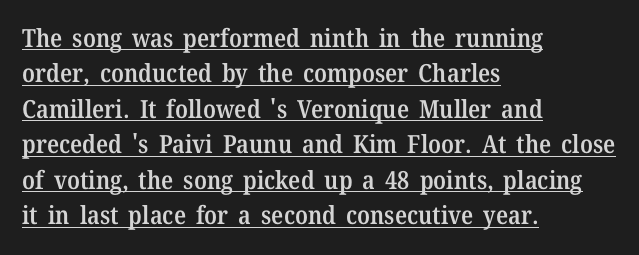
The image shows 25 px text type, upright; set left-aligned, normal line spacing (1.42x), normal letter spacing, underlined.
